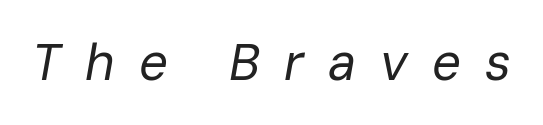
{"italic": "yes", "lean": "right", "slant_degrees": 10, "bold": "no", "weight": "regular", "width": "normal", "stroke_contrast": "low", "x_height": "medium", "monospaced": "no", "underline": "no", "letter_spacing": "wide", "letter_spacing_em": 0.47, "glyph_px": 51}
